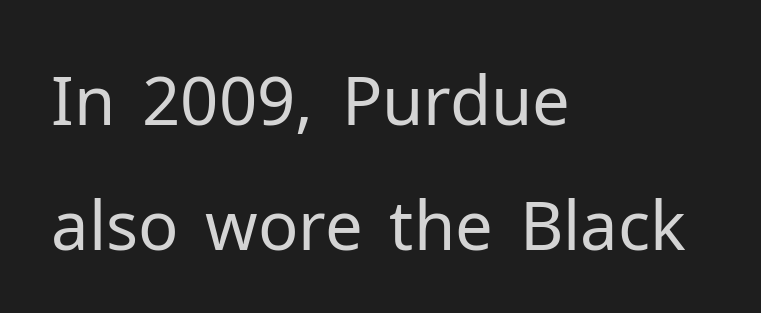
{"serif": "no", "italic": "no", "bold": "no", "weight": "regular", "width": "normal", "stroke_contrast": "low", "x_height": "medium", "monospaced": "no", "underline": "no", "align": "left", "line_spacing_ratio": 1.87, "letter_spacing": "normal", "letter_spacing_em": 0.0, "glyph_px": 67}
